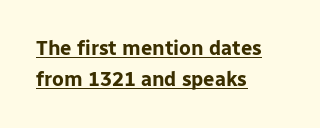
{"italic": "no", "bold": "yes", "underline": "yes", "align": "left", "line_spacing": "normal", "line_spacing_ratio": 1.53, "letter_spacing": "normal", "letter_spacing_em": 0.0, "glyph_px": 20}
